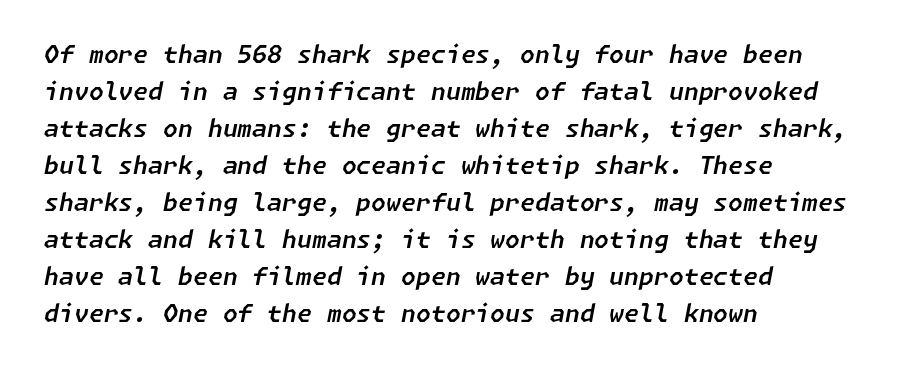
What's the leading like? Ordinary, nothing unusual. The face used here is rendered with its standard letterfit. Style check: oblique. Left-aligned paragraph, ragged on the right. The baseline area is clear.
